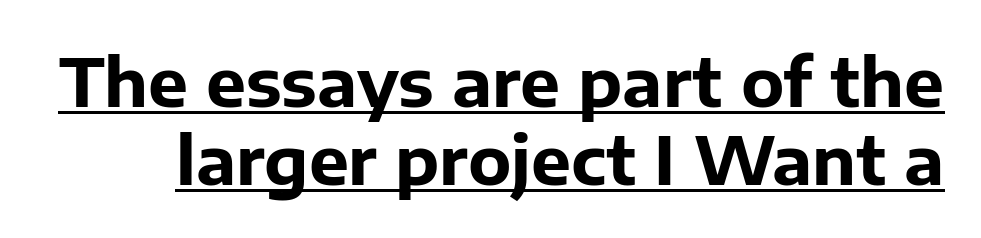
Q: Is the text bold? A: Yes.
Q: Is the text italic (slanted)? A: No, it is upright.
Q: Is the typeface a serif or a sans-serif typeface? A: Sans-serif.
Q: Is the text underlined? A: Yes.
Q: Is the spacing between letters normal or unusually wide? A: Normal.
Q: Width (condensed, normal, or wide)? A: Normal.
Q: Stroke contrast? A: Low.
Q: x-height? A: Medium.
Q: Monospaced? A: No.
